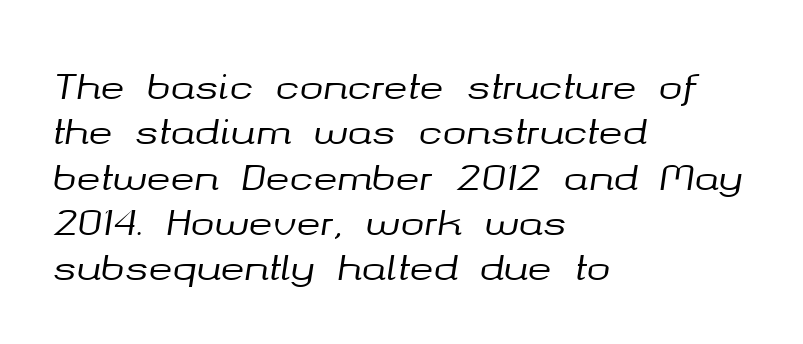
There's an unmistakable incline to the writing here. The baseline area is clear. Here the designer chose a conventional face with non-uniform glyph widths. Tracking here is standard; glyphs follow each other at the usual distance. The lines are quadded left. Does the leading feel generous? No, just average.
